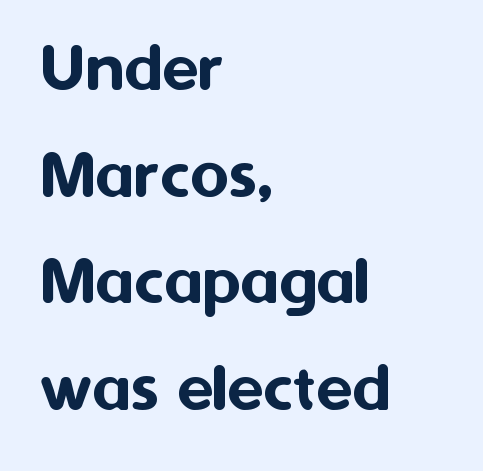
Q: Is the text italic (slanted)? A: No, it is upright.
Q: Is the typeface a serif or a sans-serif typeface? A: Sans-serif.
Q: Is the text underlined? A: No.
Q: How is the paragraph aligned? A: Left-aligned.
Q: Is the spacing between letters normal or unusually wide? A: Normal.
Q: Is the spacing between lines tight, normal or loose? A: Normal.
Q: Width (condensed, normal, or wide)? A: Normal.
Q: Stroke contrast? A: Medium.
Q: x-height? A: Medium.
Q: Monospaced? A: No.
